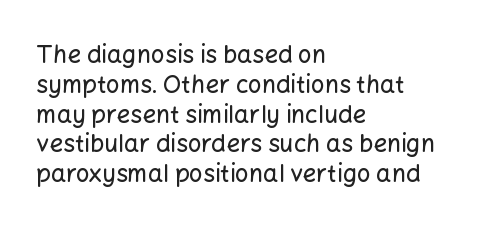
The image shows 24 px text type, upright; set left-aligned, line spacing 1.24x, normal letter spacing, not underlined.
